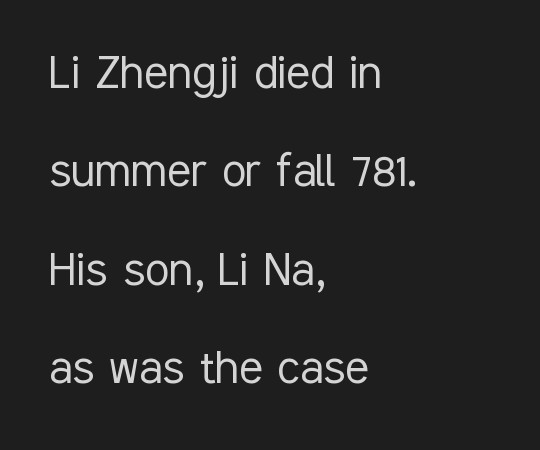
Q: Is the text bold? A: No.
Q: Is the text italic (slanted)? A: No, it is upright.
Q: Is the typeface a serif or a sans-serif typeface? A: Sans-serif.
Q: Is the text underlined? A: No.
Q: How is the paragraph aligned? A: Left-aligned.
Q: Is the spacing between letters normal or unusually wide? A: Normal.
Q: Width (condensed, normal, or wide)? A: Condensed.
Q: Stroke contrast? A: Low.
Q: x-height? A: Medium.
Q: Monospaced? A: No.
